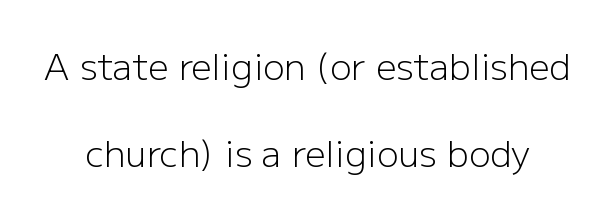
{"serif": "no", "italic": "no", "bold": "no", "weight": "light", "width": "normal", "stroke_contrast": "low", "x_height": "medium", "monospaced": "no", "underline": "no", "line_spacing": "loose", "line_spacing_ratio": 2.43, "letter_spacing": "normal", "letter_spacing_em": 0.0, "glyph_px": 36}
